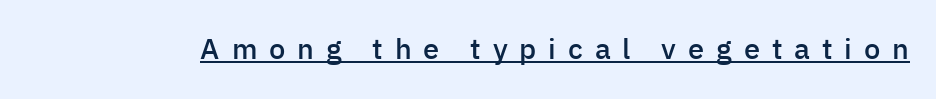
Think of a printed novel: that variable character pitch is what you see here. These characters rest on top of a visible drawn line. In terms of posture, this sample is upright. The font is running at a semibold setting, under full bold. The gaps between neighbouring characters are conspicuously large.
